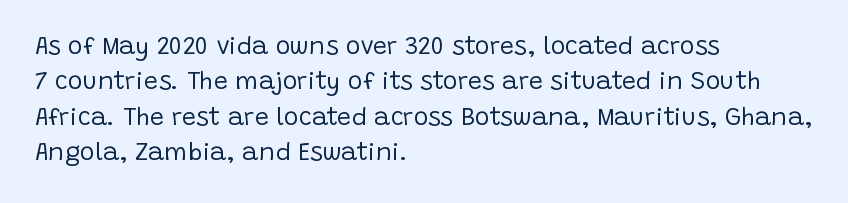
Plain, unruled lines of type. Is the type heavy? It reads as light-to-regular instead. Interline gaps are of average width in this sample. In terms of posture, this sample is upright. These lines are set flush left with a ragged right edge. Nothing unusual about the tracking: characters are spaced as the font intends.
